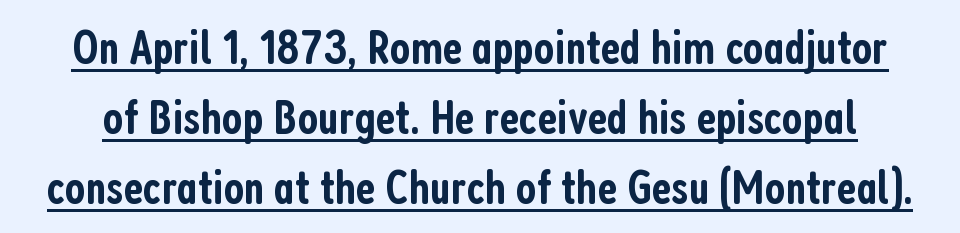
The letters advance in unequal steps, a hallmark of proportional type. Notice how the stems are strictly vertical — no italics here. This is moderately heavy type, rendered in semibold. Stroke terminals: plain, sans-serif. Caption: standard tracking, unaltered.
